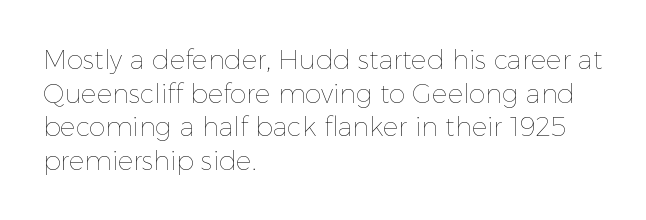
Interline gaps are of average width in this sample. In terms of posture, this sample is upright. Teacher's note: observe the even left margin — that is flush-left alignment. The cut favours lightness, reaching ordinary text weight at its darkest.
